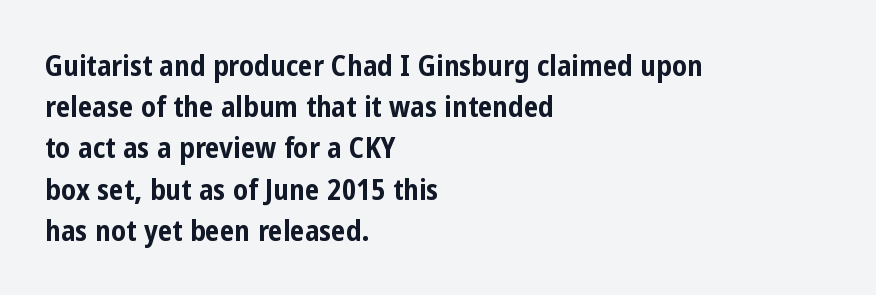
Is this a fixed-width face? No — the glyphs have proportional, varying widths. Stroke thickness is high; the sample reads as a true bold. The zone under the glyphs is completely vacant. The letters sit at their default tracking, neither squeezed nor spread. Quick note: interline space is typical.
